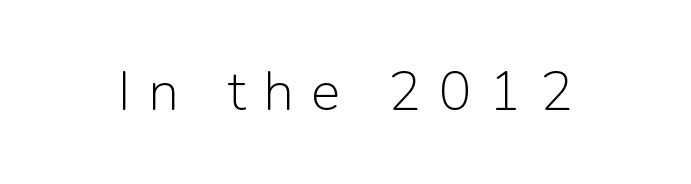
{"serif": "no", "italic": "no", "bold": "no", "weight": "light", "width": "normal", "stroke_contrast": "low", "x_height": "medium", "monospaced": "no", "underline": "no", "letter_spacing": "wide", "letter_spacing_em": 0.32, "glyph_px": 55}
